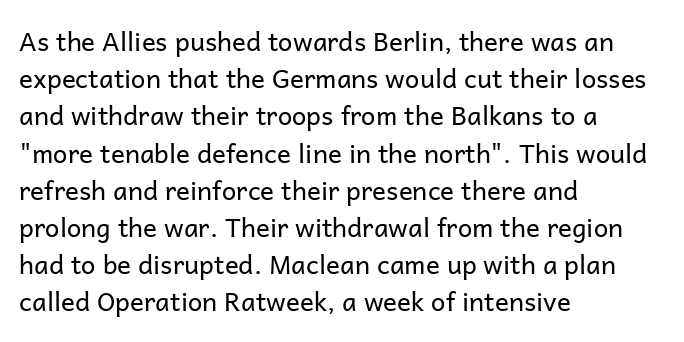
{"italic": "no", "bold": "no", "underline": "no", "align": "left", "line_spacing": "normal", "line_spacing_ratio": 1.43, "letter_spacing": "normal", "letter_spacing_em": 0.0, "glyph_px": 26}
